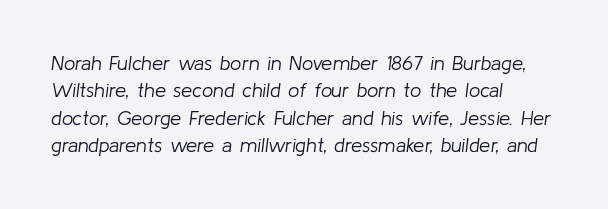
All the whitespace from short lines collects on the right. Type without underlining. In terms of leading, this rendering sits right in the middle. Emphasis-style slanted type is in use. Tracking here is standard; glyphs follow each other at the usual distance.
